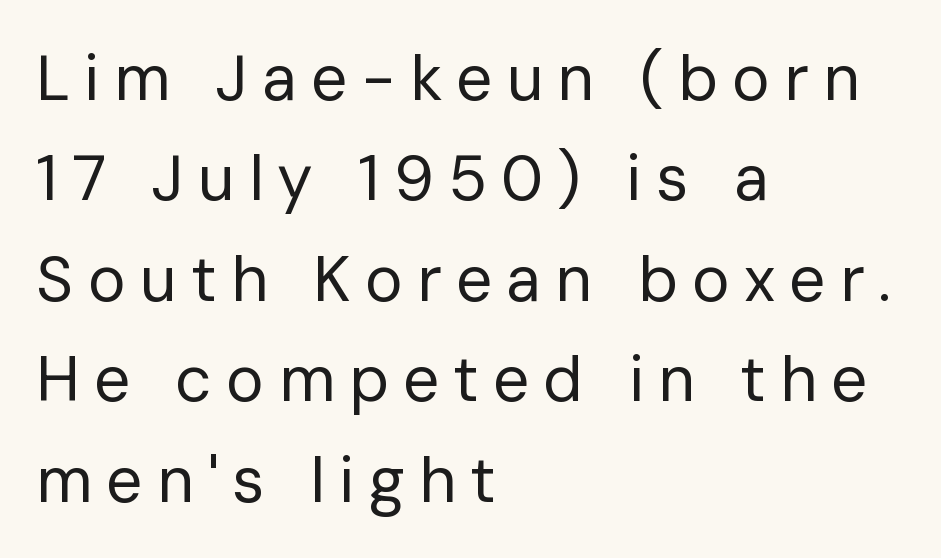
{"serif": "no", "italic": "no", "bold": "no", "weight": "regular", "width": "normal", "stroke_contrast": "low", "x_height": "medium", "monospaced": "no", "underline": "no", "align": "left", "line_spacing": "normal", "line_spacing_ratio": 1.57, "letter_spacing": "wide", "letter_spacing_em": 0.22, "glyph_px": 64}
